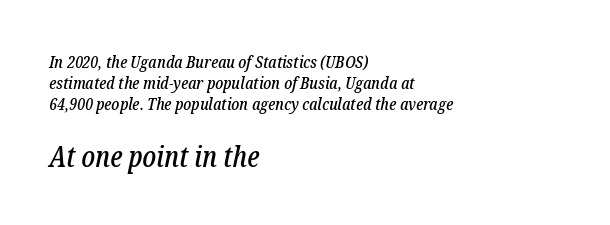
{"serif": "yes", "italic": "yes", "lean": "right", "slant_degrees": 12, "width": "condensed", "stroke_contrast": "low", "x_height": "medium", "monospaced": "no", "underline": "no", "align": "left", "line_spacing": "normal", "line_spacing_ratio": 1.25, "letter_spacing": "normal", "letter_spacing_em": 0.0, "larger_block": "second", "size_ratio": 1.71, "glyph_px": 29}
